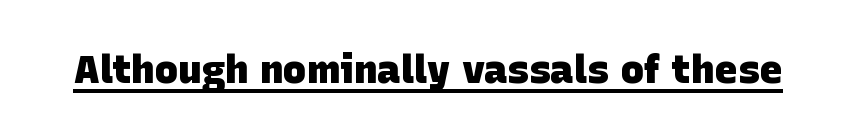
The image shows 39 px heavy sans-serif type; set normal letter spacing, underlined; low stroke contrast and a large x-height.
